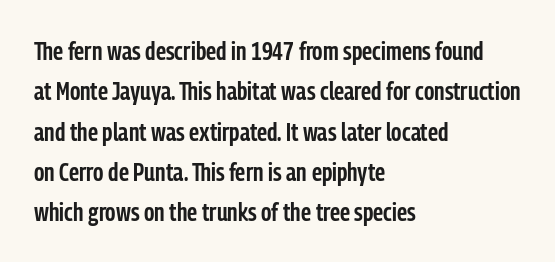
The image shows 26 px text type, upright; set left-aligned, normal line spacing (1.55x), normal letter spacing, not underlined.
